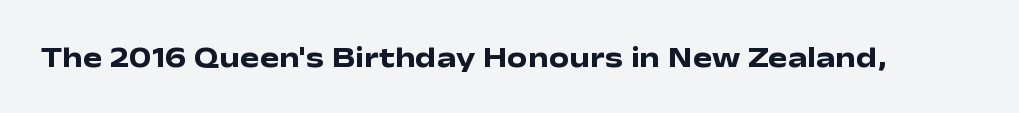
{"serif": "no", "italic": "no", "bold": "yes", "weight": "heavy", "width": "wide", "stroke_contrast": "low", "x_height": "medium", "monospaced": "no", "underline": "no", "letter_spacing": "normal", "letter_spacing_em": 0.0, "glyph_px": 29}
